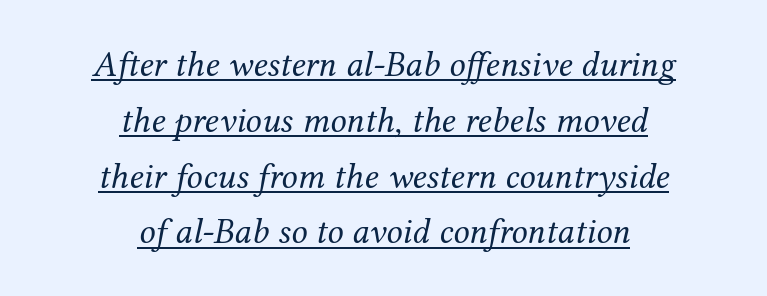
{"serif": "yes", "italic": "yes", "lean": "right", "slant_degrees": 12, "bold": "no", "weight": "regular", "width": "normal", "stroke_contrast": "medium", "x_height": "medium", "monospaced": "no", "underline": "yes", "align": "center", "line_spacing": "normal", "line_spacing_ratio": 1.55, "letter_spacing": "normal", "letter_spacing_em": 0.0, "glyph_px": 36}
